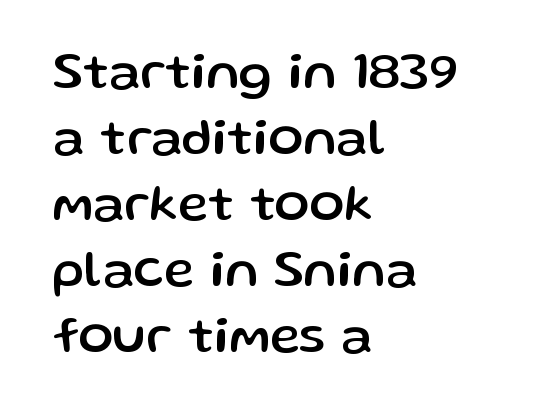
{"serif": "no", "italic": "no", "width": "normal", "stroke_contrast": "low", "x_height": "medium", "monospaced": "no", "underline": "no", "align": "left", "line_spacing": "normal", "line_spacing_ratio": 1.27, "letter_spacing": "normal", "letter_spacing_em": 0.0, "glyph_px": 52}
